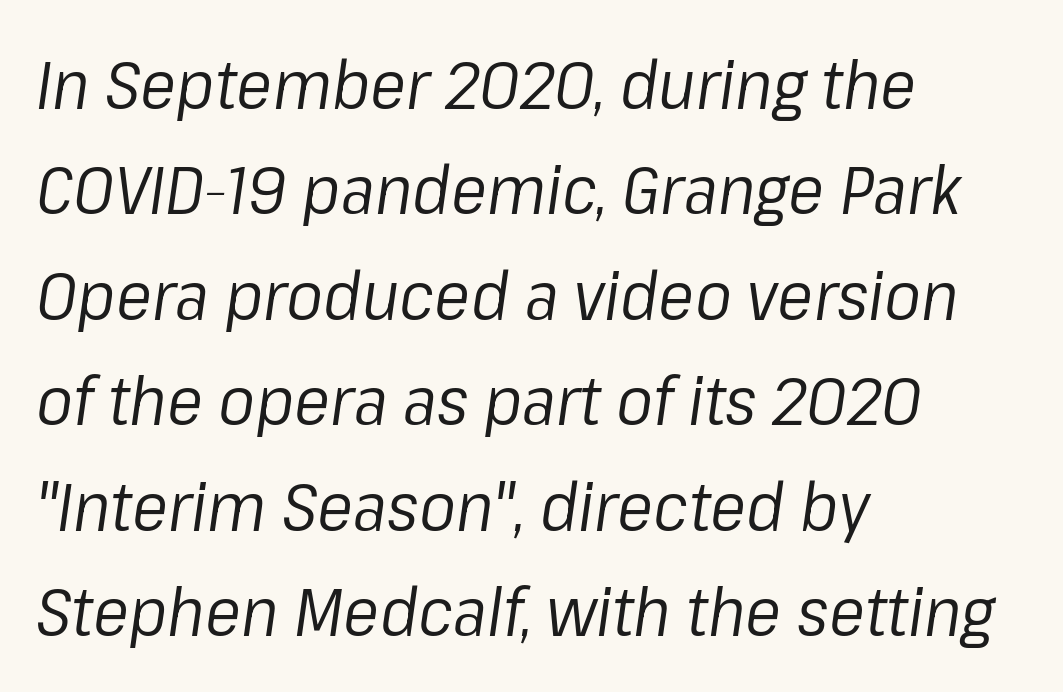
The image shows 68 px regular-weight type, italic (leaning right); set left-aligned, normal line spacing (1.55x), normal letter spacing, not underlined; low stroke contrast and a medium x-height.
